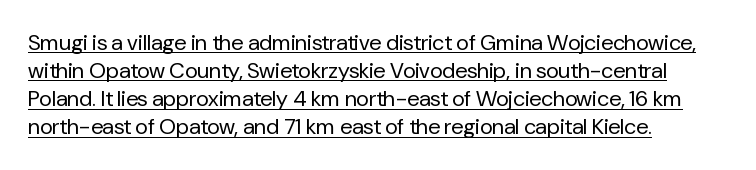
Q: Is the text bold? A: No.
Q: Is the text italic (slanted)? A: No, it is upright.
Q: Is the text underlined? A: Yes.
Q: How is the paragraph aligned? A: Left-aligned.
Q: Is the spacing between letters normal or unusually wide? A: Normal.
Q: Is the spacing between lines tight, normal or loose? A: Normal.
